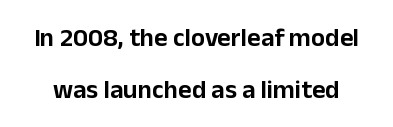
{"italic": "no", "underline": "no", "line_spacing": "loose", "line_spacing_ratio": 2.01, "letter_spacing": "normal", "letter_spacing_em": 0.0, "glyph_px": 26}
